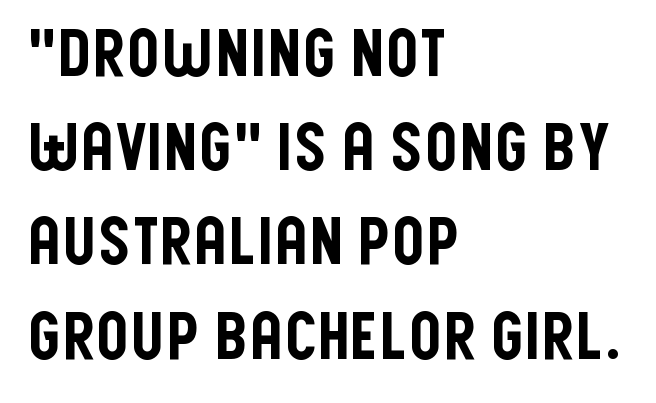
Notice how the stems are strictly vertical — no italics here. Words appear dense and cohesive because spacing is normal. Baseline-to-baseline distance is the conventional proportion of letter height. The letters advance in unequal steps, a hallmark of proportional type.
